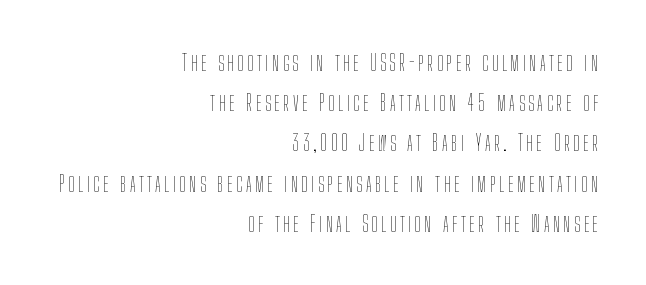
Q: Is the text bold? A: No.
Q: Is the text italic (slanted)? A: No, it is upright.
Q: Is the text underlined? A: No.
Q: How is the paragraph aligned? A: Right-aligned.
